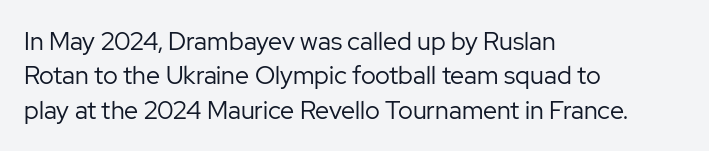
{"italic": "no", "bold": "no", "underline": "no", "align": "left", "line_spacing": "normal", "line_spacing_ratio": 1.38, "letter_spacing": "normal", "letter_spacing_em": 0.0, "glyph_px": 25}
